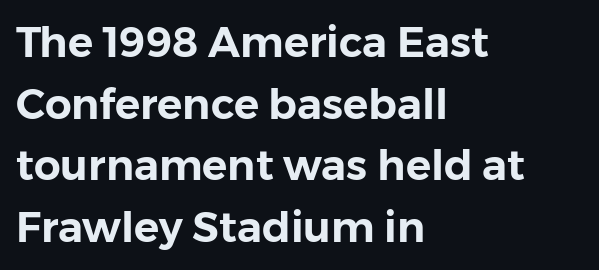
Q: Is the text italic (slanted)? A: No, it is upright.
Q: Is the typeface a serif or a sans-serif typeface? A: Sans-serif.
Q: Is the text underlined? A: No.
Q: How is the paragraph aligned? A: Left-aligned.
Q: Is the spacing between letters normal or unusually wide? A: Normal.
Q: Is the spacing between lines tight, normal or loose? A: Normal.
Q: Width (condensed, normal, or wide)? A: Normal.
Q: Stroke contrast? A: Low.
Q: x-height? A: Medium.
Q: Monospaced? A: No.
